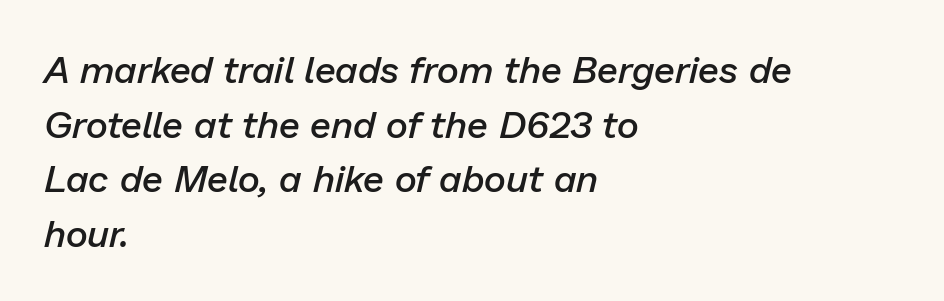
Q: Is the text bold? A: Semi-bold.
Q: Is the text italic (slanted)? A: Yes, it leans right by about 13 degrees.
Q: Is the text underlined? A: No.
Q: How is the paragraph aligned? A: Left-aligned.
Q: Is the spacing between letters normal or unusually wide? A: Normal.
Q: Is the spacing between lines tight, normal or loose? A: Normal.
Q: Width (condensed, normal, or wide)? A: Normal.
Q: Stroke contrast? A: Low.
Q: x-height? A: Medium.
Q: Monospaced? A: No.
